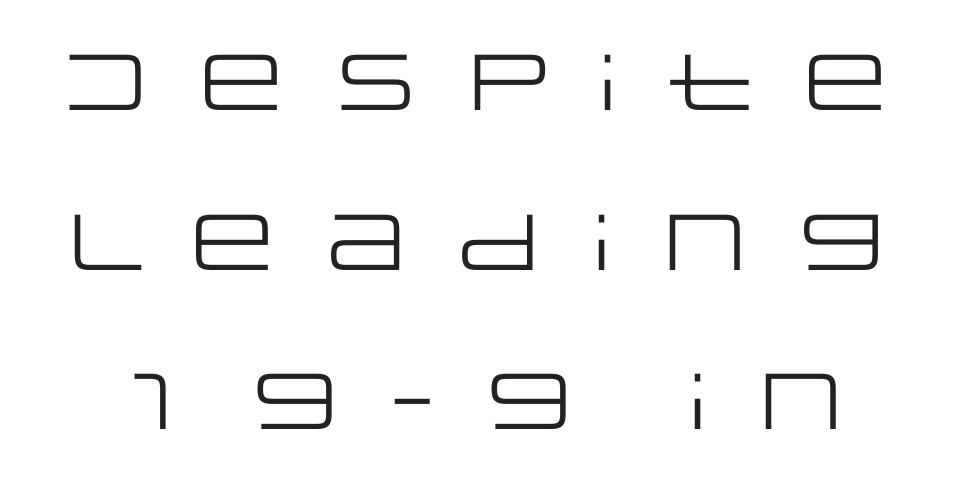
The typeface has the unassuming heft of standard copy or less. This sample uses expanded letter spacing, leaving extra air between glyphs. Grotesque or geometric, the face here clearly has no serifs. The vertical gap from one line to the next is large.
